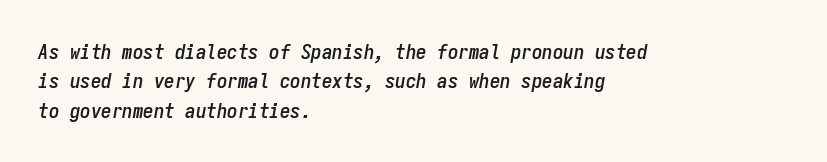
One glance says typical: line gaps are just what's usual. Glance below the letters and you will spot only blank space. The text block is weighted toward the left margin, trailing off unevenly rightward. Designer's note — italics engaged. A typesetter would call this zero additional tracking.
